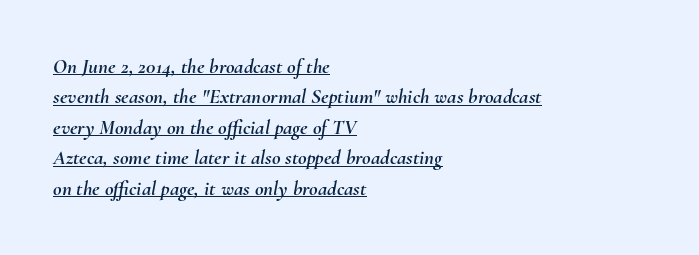
Letter spacing: default. Baseline-to-baseline distance is the conventional proportion of letter height. These characters rest on top of a visible drawn line. Yep, that's italic — everything's leaning.
